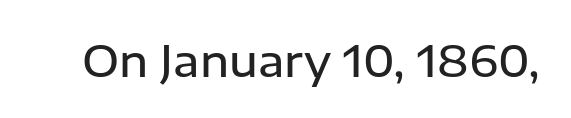
Q: Is the text bold? A: Semi-bold.
Q: Is the text italic (slanted)? A: No, it is upright.
Q: Is the typeface a serif or a sans-serif typeface? A: Sans-serif.
Q: Is the text underlined? A: No.
Q: Is the spacing between letters normal or unusually wide? A: Normal.
Q: Width (condensed, normal, or wide)? A: Normal.
Q: Stroke contrast? A: Low.
Q: x-height? A: Medium.
Q: Monospaced? A: No.
